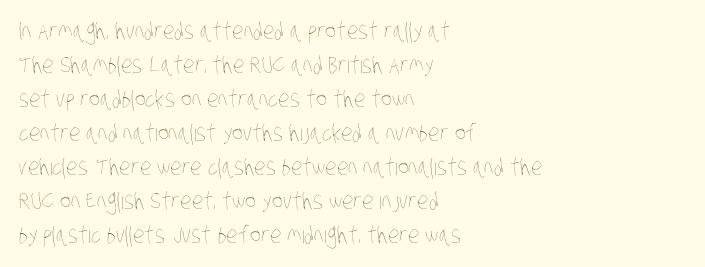
The image shows 23 px text type; set left-aligned, normal line spacing (1.48x), normal letter spacing, not underlined.
